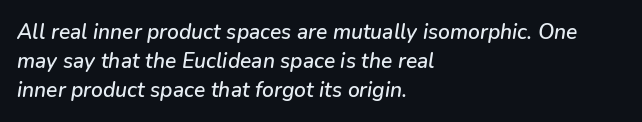
{"italic": "yes", "lean": "right", "slant_degrees": 9, "underline": "no", "align": "left", "line_spacing": "normal", "line_spacing_ratio": 1.37, "letter_spacing": "normal", "letter_spacing_em": 0.0, "glyph_px": 21}
